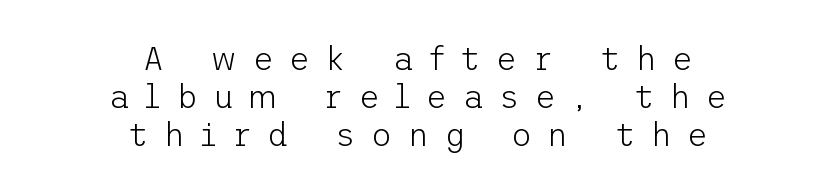
Stems here are at most as thick as an everyday book face. Serif or sans? Sans — the stroke terminals are bare. This rendering widens character spacing well past its baseline value. Italic: no, the glyphs are upright roman. The passage is arranged like a title page — every line centered. Words float on clear page, feet unadorned.
